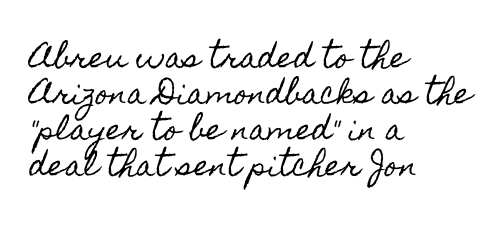
{"width": "condensed", "x_height": "small", "monospaced": "no", "underline": "no", "align": "left", "line_spacing": "normal", "line_spacing_ratio": 1.28, "letter_spacing": "normal", "letter_spacing_em": 0.0, "glyph_px": 28}
